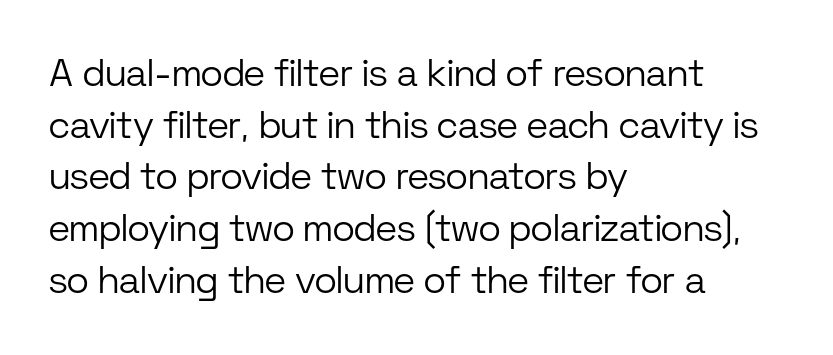
Q: Is the text bold? A: No.
Q: Is the text italic (slanted)? A: No, it is upright.
Q: Is the typeface a serif or a sans-serif typeface? A: Sans-serif.
Q: Is the text underlined? A: No.
Q: How is the paragraph aligned? A: Left-aligned.
Q: Is the spacing between letters normal or unusually wide? A: Normal.
Q: Is the spacing between lines tight, normal or loose? A: Normal.
Q: Width (condensed, normal, or wide)? A: Normal.
Q: Stroke contrast? A: Low.
Q: x-height? A: Medium.
Q: Monospaced? A: No.
